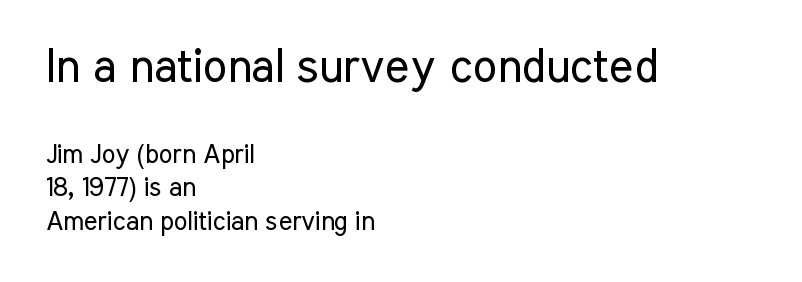
Letterform terminals end flat and unadorned throughout the passage. Compared with a typical body face, this is equally light or lighter still. Observe the ordinary spacing: letters are neighbours, not strangers. If you drew a ruler down the left edge, every line would touch it. The baseline area is clear.
